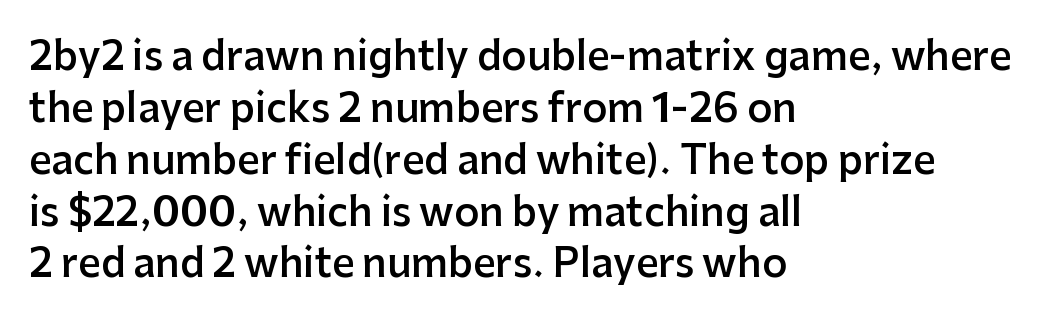
Q: Is the text bold? A: Semi-bold.
Q: Is the text italic (slanted)? A: No, it is upright.
Q: Is the typeface a serif or a sans-serif typeface? A: Sans-serif.
Q: Is the text underlined? A: No.
Q: How is the paragraph aligned? A: Left-aligned.
Q: Is the spacing between letters normal or unusually wide? A: Normal.
Q: Is the spacing between lines tight, normal or loose? A: Normal.
Q: Width (condensed, normal, or wide)? A: Normal.
Q: Stroke contrast? A: Low.
Q: x-height? A: Medium.
Q: Monospaced? A: No.
